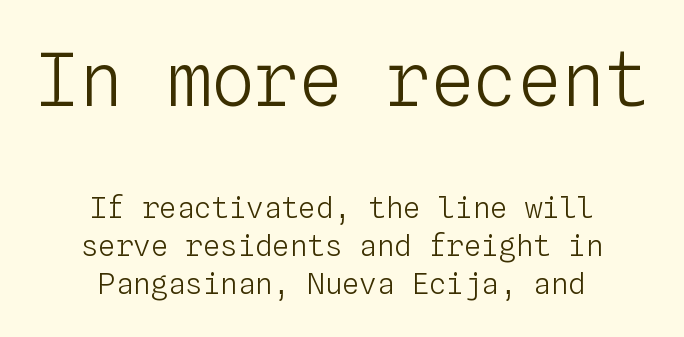
This block has exactly the height ordinary leading produces. Is there any slant? The stems are plumb. These lines are centered, leaving both edges ragged. The face used here is monospaced, like something from a code editor. Only glyphs here, with clear space below each row. This rendering leaves character spacing at its baseline value.
